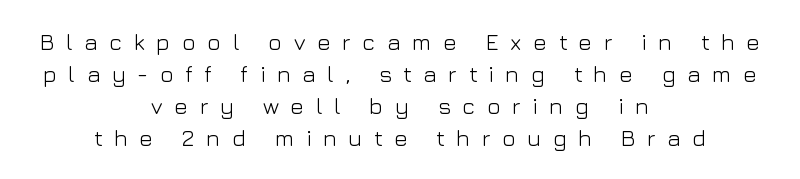
Q: Is the text bold? A: No.
Q: Is the text italic (slanted)? A: No, it is upright.
Q: Is the text underlined? A: No.
Q: How is the paragraph aligned? A: Centered.
Q: Is the spacing between letters normal or unusually wide? A: Unusually wide.
Q: Is the spacing between lines tight, normal or loose? A: Normal.
